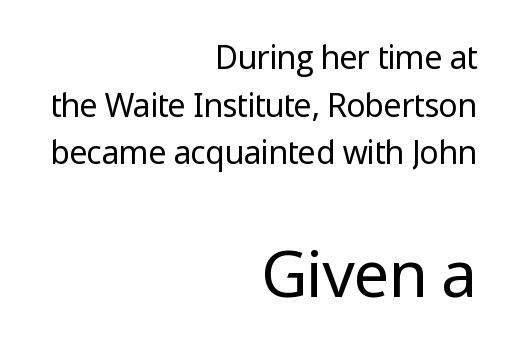
The image shows 64 px regular-weight sans-serif type, upright; set right-aligned, normal line spacing (1.49x), normal letter spacing, not underlined; the second (bottom) block is 2.0x larger; low stroke contrast and a medium x-height.
